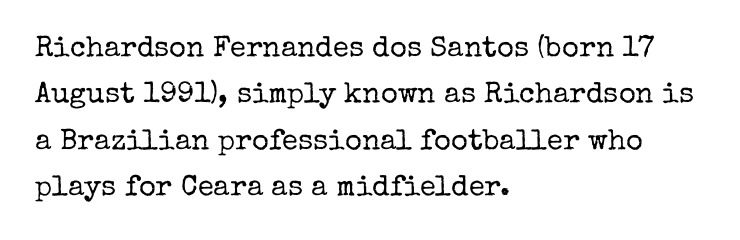
The image shows 29 px regular-weight serif type, upright; set left-aligned, normal line spacing (1.6x), normal letter spacing, not underlined; low stroke contrast and a medium x-height.
